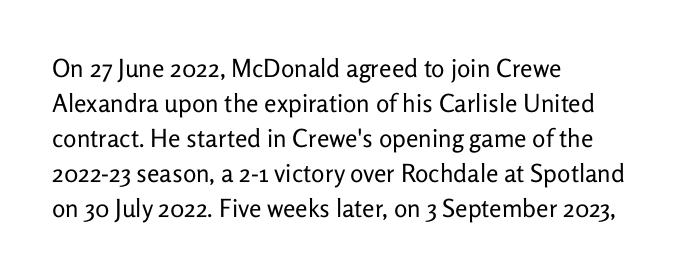
Nobody drew a line under any word here. The passage is arranged the way most books set body copy — flush left. Is the stroke heavy? The answer is a plain regular-or-lighter. Nobody touched the tracking dial on this one. A roman cut, with each character standing at attention. The space between consecutive lines is moderate.
